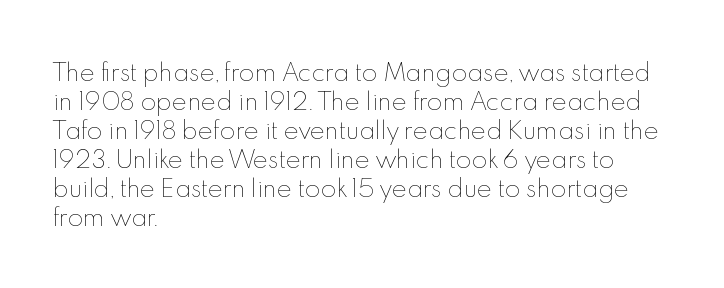
The image shows 23 px text type, upright; set left-aligned, normal line spacing (1.26x), normal letter spacing, not underlined.
